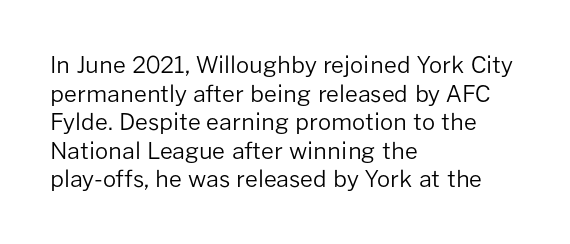
Q: Is the text bold? A: No.
Q: Is the text italic (slanted)? A: No, it is upright.
Q: Is the text underlined? A: No.
Q: How is the paragraph aligned? A: Left-aligned.
Q: Is the spacing between letters normal or unusually wide? A: Normal.
